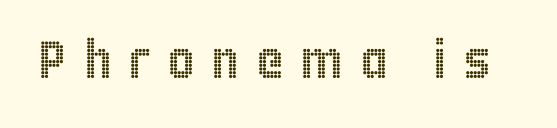
{"italic": "no", "width": "condensed", "x_height": "large", "monospaced": "no", "underline": "no", "letter_spacing": "wide", "letter_spacing_em": 0.31, "glyph_px": 53}
